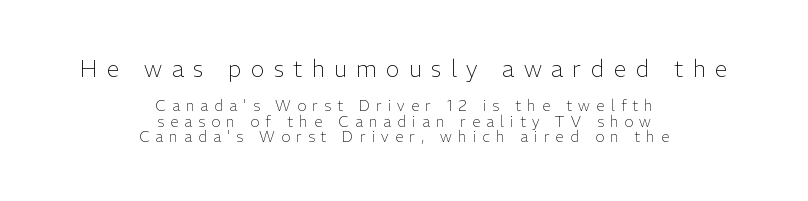
The face used here is rendered with a markedly widened letterfit. Words float on clear page, feet unadorned. Nope, not italic — everything's standing straight. Leading: reduced. Compared with a flush-left layout, this one balances lines on the center instead. The strokes carry an ordinary text weight at most.
